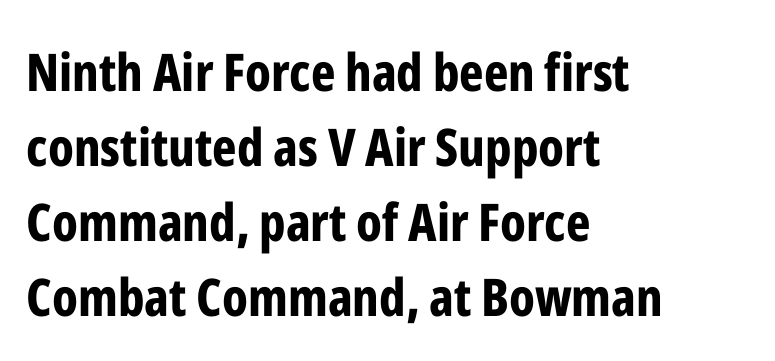
Proportional: the letters do not fall into vertical columns. Note: no serifs on the glyphs. Weight check: bold — yes, fully. This rendering leaves character spacing at its baseline value. Reading down the column, the eye jumps a familiar distance to each next line. Honestly, there is no underline to notice here at all.
